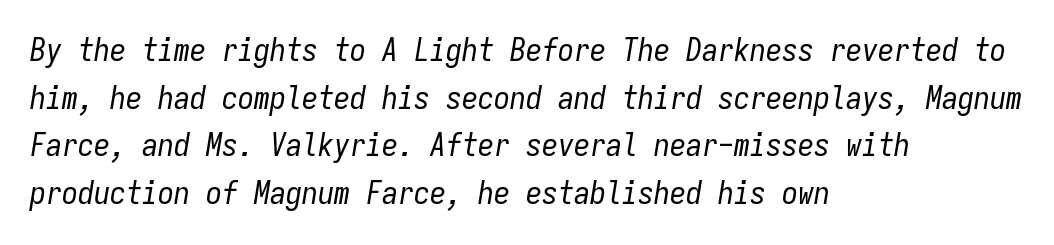
Q: Is the text bold? A: No.
Q: Is the text italic (slanted)? A: Yes, it leans right by about 9 degrees.
Q: Is the text underlined? A: No.
Q: How is the paragraph aligned? A: Left-aligned.
Q: Is the spacing between letters normal or unusually wide? A: Normal.
Q: Is the spacing between lines tight, normal or loose? A: Normal.
Q: Width (condensed, normal, or wide)? A: Condensed.
Q: Stroke contrast? A: Low.
Q: x-height? A: Medium.
Q: Monospaced? A: Yes.
